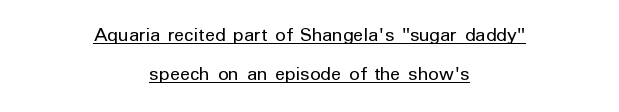
Q: Is the text bold? A: No.
Q: Is the text italic (slanted)? A: No, it is upright.
Q: Is the text underlined? A: Yes.
Q: How is the paragraph aligned? A: Centered.
Q: Is the spacing between letters normal or unusually wide? A: Normal.
